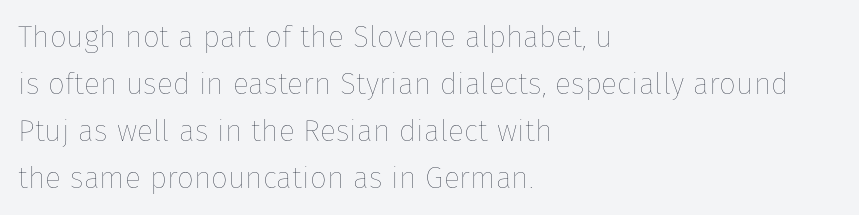
Q: Is the text bold? A: No.
Q: Is the text italic (slanted)? A: No, it is upright.
Q: Is the text underlined? A: No.
Q: How is the paragraph aligned? A: Left-aligned.
Q: Is the spacing between letters normal or unusually wide? A: Normal.
Q: Is the spacing between lines tight, normal or loose? A: Normal.
Q: Width (condensed, normal, or wide)? A: Normal.
Q: Stroke contrast? A: Low.
Q: x-height? A: Medium.
Q: Monospaced? A: No.
